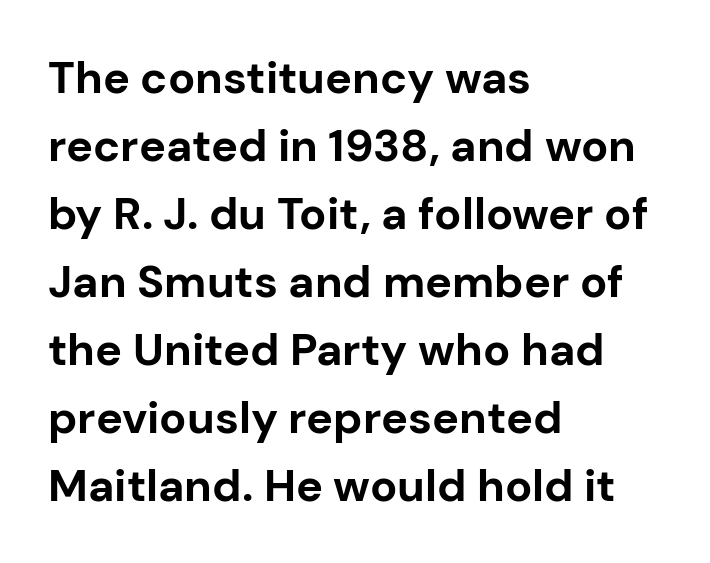
Q: Is the text bold? A: Yes.
Q: Is the text italic (slanted)? A: No, it is upright.
Q: Is the typeface a serif or a sans-serif typeface? A: Sans-serif.
Q: Is the text underlined? A: No.
Q: How is the paragraph aligned? A: Left-aligned.
Q: Is the spacing between letters normal or unusually wide? A: Normal.
Q: Is the spacing between lines tight, normal or loose? A: Normal.
Q: Width (condensed, normal, or wide)? A: Normal.
Q: Stroke contrast? A: Low.
Q: x-height? A: Medium.
Q: Monospaced? A: No.
